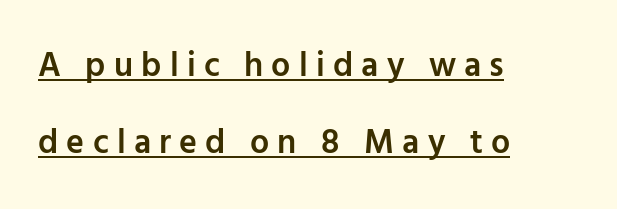
{"serif": "no", "italic": "no", "bold": "semi", "weight": "semibold", "width": "normal", "stroke_contrast": "low", "x_height": "medium", "monospaced": "no", "underline": "yes", "align": "left", "line_spacing": "loose", "line_spacing_ratio": 2.26, "letter_spacing": "wide", "letter_spacing_em": 0.24, "glyph_px": 34}
